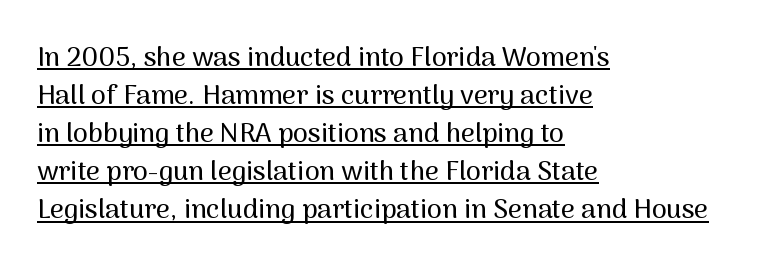
The image shows 27 px text type, upright; set left-aligned, normal line spacing (1.41x), normal letter spacing, underlined.
